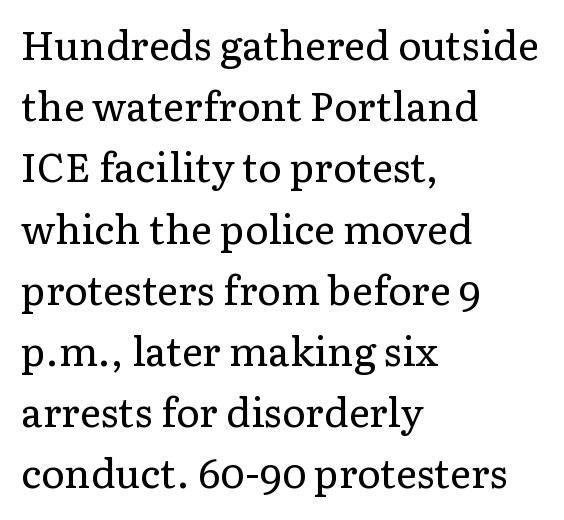
Q: Is the text bold? A: No.
Q: Is the text italic (slanted)? A: No, it is upright.
Q: Is the typeface a serif or a sans-serif typeface? A: Serif.
Q: Is the text underlined? A: No.
Q: How is the paragraph aligned? A: Left-aligned.
Q: Is the spacing between letters normal or unusually wide? A: Normal.
Q: Is the spacing between lines tight, normal or loose? A: Normal.
Q: Width (condensed, normal, or wide)? A: Normal.
Q: Stroke contrast? A: Low.
Q: x-height? A: Medium.
Q: Monospaced? A: No.
